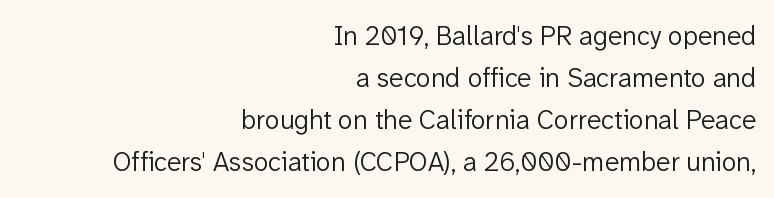
Reading down the column, the eye jumps a familiar distance to each next line. Reading down the block, your eye finds every line finishing at a fixed right position. The strip under each line holds only bare page. The strokes are not fattened; the text isn't bold. Caption: standard tracking, unaltered.
